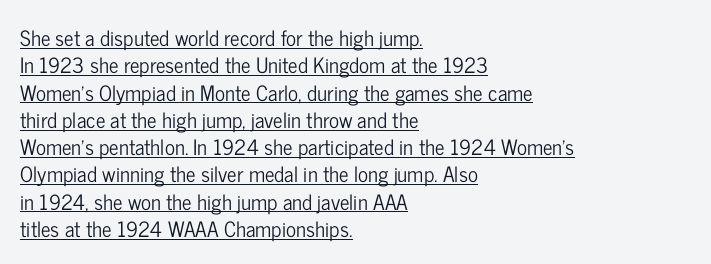
The image shows 21 px text type, upright; set left-aligned, normal line spacing (1.3x), normal letter spacing, underlined.
